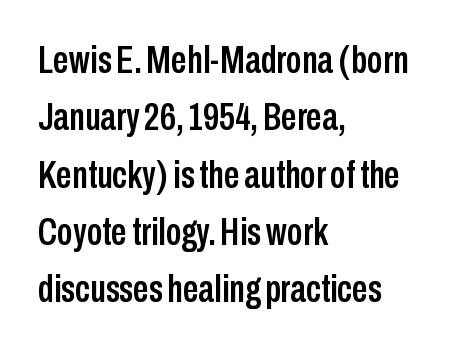
The image shows 39 px condensed sans-serif type, upright; set left-aligned, normal line spacing (1.47x), normal letter spacing, not underlined; low stroke contrast and a medium x-height.
